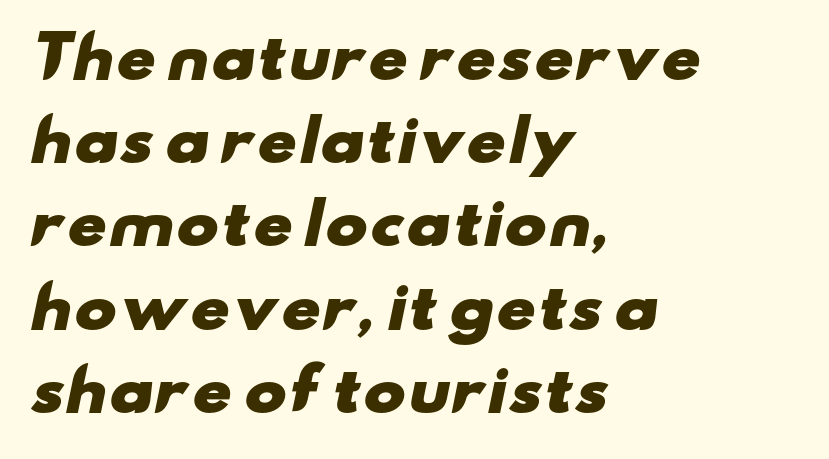
Caption: multi-line text, flush left, ragged right. The glyphs in this specimen are sans serif. This sample keeps an unexceptional amount of space between lines. A typesetter would call this proportional, since set widths differ per character.
